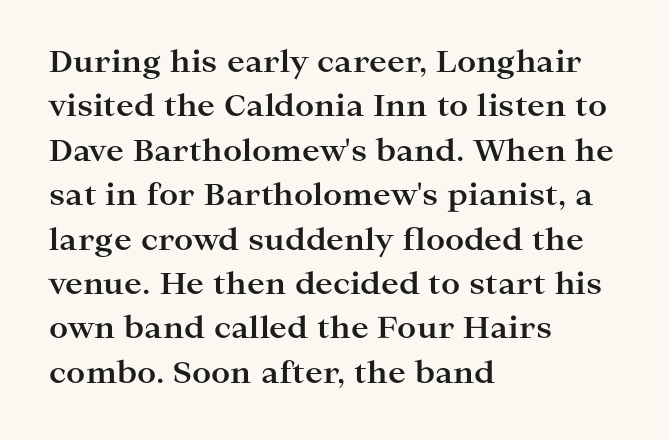
The image shows 30 px bold, wide serif type, upright; set left-aligned, normal line spacing (1.48x), normal letter spacing, not underlined; high stroke contrast and a medium x-height.
